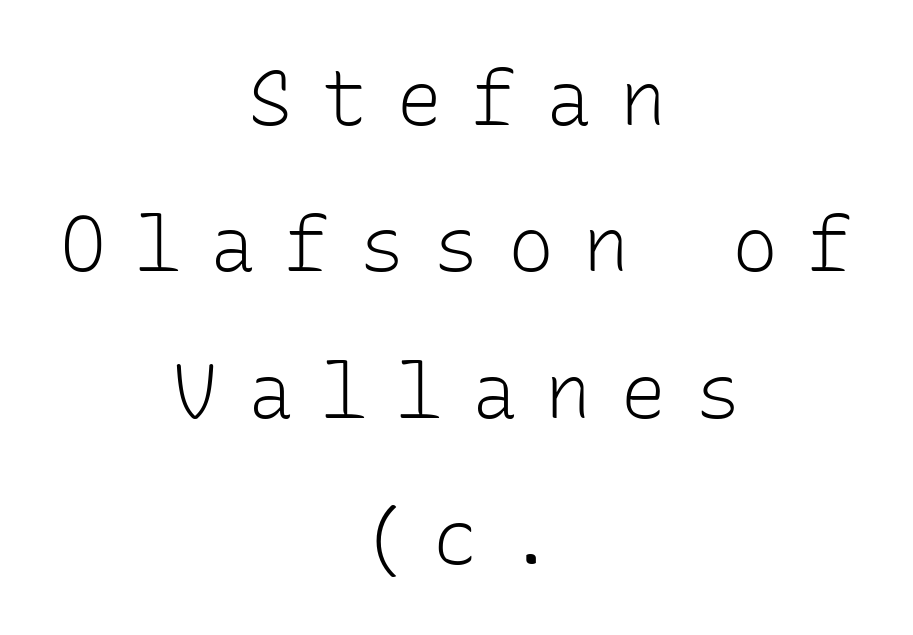
The typography opts for an upright posture over an oblique one. Grotesque or geometric, the face here clearly has no serifs. Observe the wide spacing: letters keep a clear distance from each other. In CSS terms this would be text-align: center. Fixed-width glyphs throughout — classic coding-font behaviour. Students, observe: this is what heavily led, spacious text looks like.
